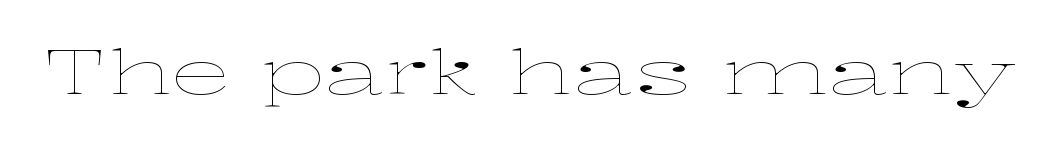
Q: Is the text bold? A: No.
Q: Is the text italic (slanted)? A: No, it is upright.
Q: Is the text underlined? A: No.
Q: Is the spacing between letters normal or unusually wide? A: Normal.
Q: Width (condensed, normal, or wide)? A: Wide.
Q: Stroke contrast? A: Low.
Q: x-height? A: Medium.
Q: Monospaced? A: No.
